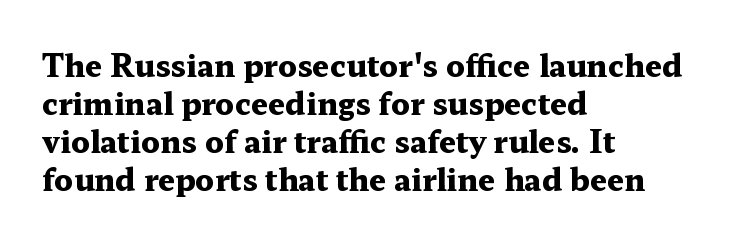
The passage is arranged the way most books set body copy — flush left. Glyph-to-glyph distance matches everyday printed text. I'd describe the lettering as bold — thick and assertive. These lines are rendered in a variable-pitch font.
